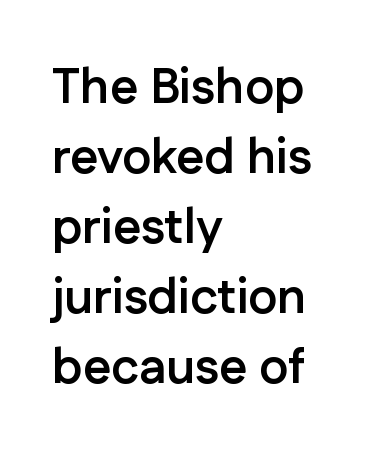
Q: Is the text bold? A: Yes.
Q: Is the text italic (slanted)? A: No, it is upright.
Q: Is the typeface a serif or a sans-serif typeface? A: Sans-serif.
Q: Is the text underlined? A: No.
Q: How is the paragraph aligned? A: Left-aligned.
Q: Is the spacing between letters normal or unusually wide? A: Normal.
Q: Is the spacing between lines tight, normal or loose? A: Normal.
Q: Width (condensed, normal, or wide)? A: Normal.
Q: Stroke contrast? A: Low.
Q: x-height? A: Medium.
Q: Monospaced? A: No.
